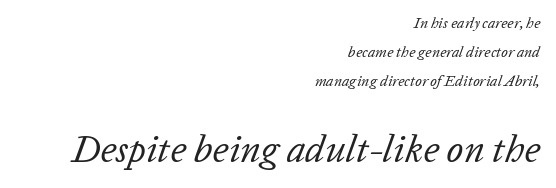
{"italic": "yes", "lean": "right", "slant_degrees": 20, "bold": "no", "weight": "regular", "width": "normal", "stroke_contrast": "low", "x_height": "medium", "monospaced": "no", "underline": "no", "align": "right", "line_spacing": "loose", "line_spacing_ratio": 1.92, "letter_spacing": "normal", "letter_spacing_em": 0.0, "larger_block": "second", "size_ratio": 2.53, "glyph_px": 38}
